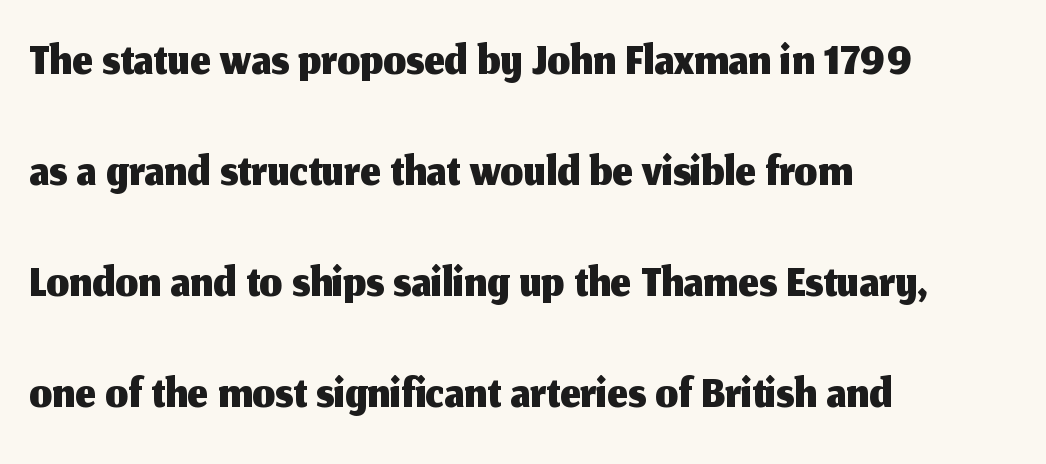
The image shows 72 px sans-serif type, upright; set left-aligned, normal line spacing (1.54x), normal letter spacing, not underlined; medium stroke contrast and a medium x-height.
